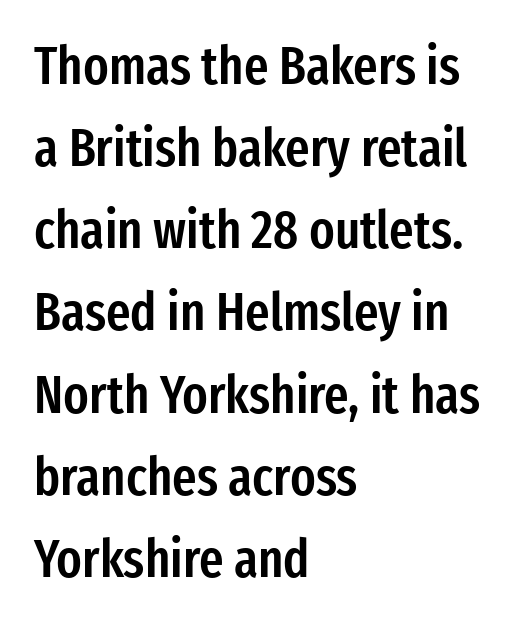
The image shows 53 px semibold, condensed sans-serif type, upright; set left-aligned, normal line spacing (1.55x), normal letter spacing, not underlined; low stroke contrast and a medium x-height.
